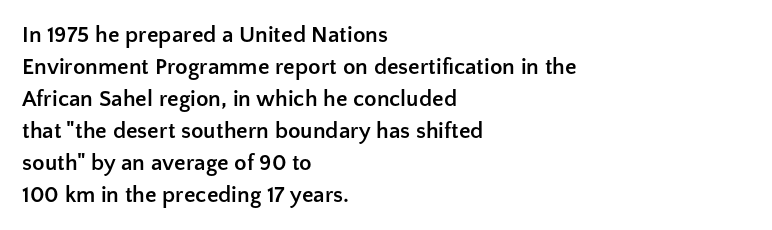
The image shows 23 px bold type, upright; set left-aligned, normal line spacing (1.39x), normal letter spacing, not underlined.
